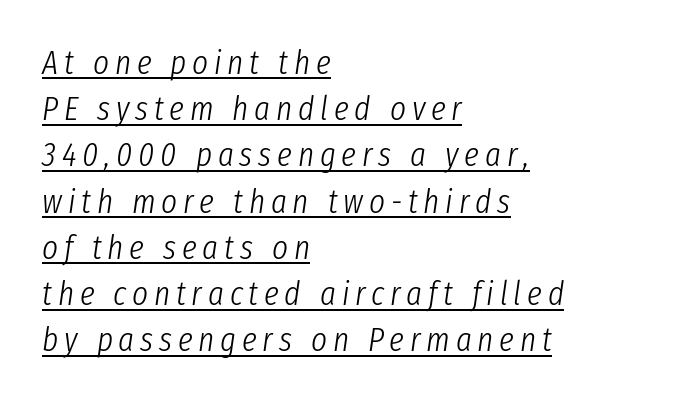
Stroke mass is kept to a normal reading level or below. Spacing verdict: proportional, widths tailored to each character. The rows are spaced the way most documents space them. The rendering anchors every line to the left-hand side. Yep, that's italic — everything's leaning. You can see a thin bar hugging the bottom of the glyphs.
